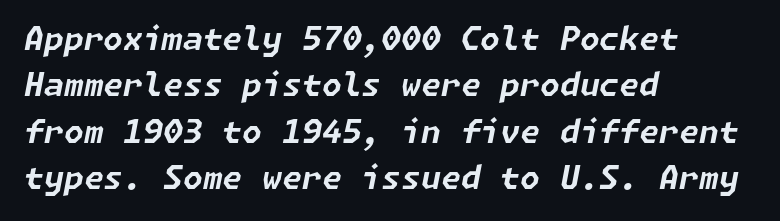
Q: Is the text bold? A: Yes.
Q: Is the text italic (slanted)? A: Yes, it leans right by about 11 degrees.
Q: Is the text underlined? A: No.
Q: How is the paragraph aligned? A: Left-aligned.
Q: Is the spacing between letters normal or unusually wide? A: Normal.
Q: Is the spacing between lines tight, normal or loose? A: Normal.
Q: Width (condensed, normal, or wide)? A: Normal.
Q: Stroke contrast? A: Low.
Q: x-height? A: Medium.
